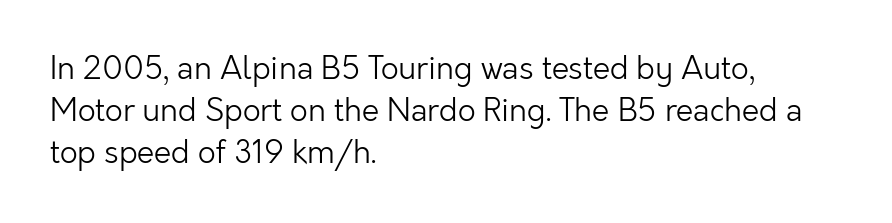
The image shows 31 px light sans-serif type, upright; set left-aligned, normal line spacing (1.35x), normal letter spacing, not underlined; low stroke contrast and a medium x-height.
